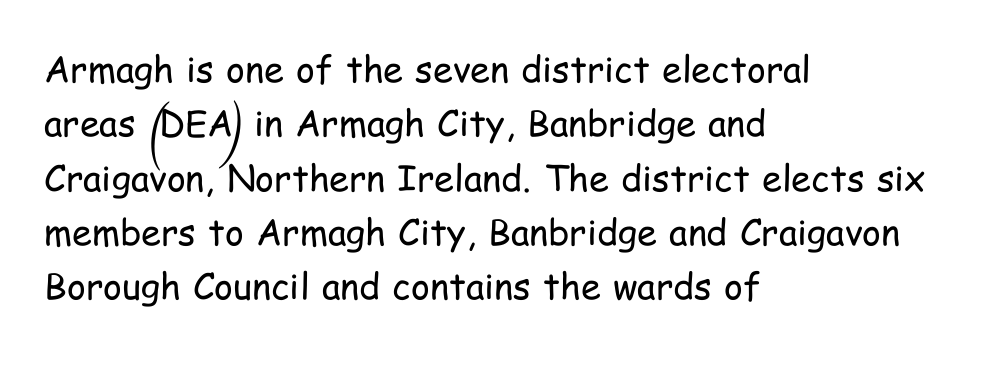
{"serif": "no", "italic": "no", "bold": "no", "weight": "regular", "width": "condensed", "stroke_contrast": "low", "x_height": "medium", "monospaced": "no", "underline": "no", "align": "left", "line_spacing": "normal", "line_spacing_ratio": 1.51, "letter_spacing": "normal", "letter_spacing_em": 0.0, "glyph_px": 36}
